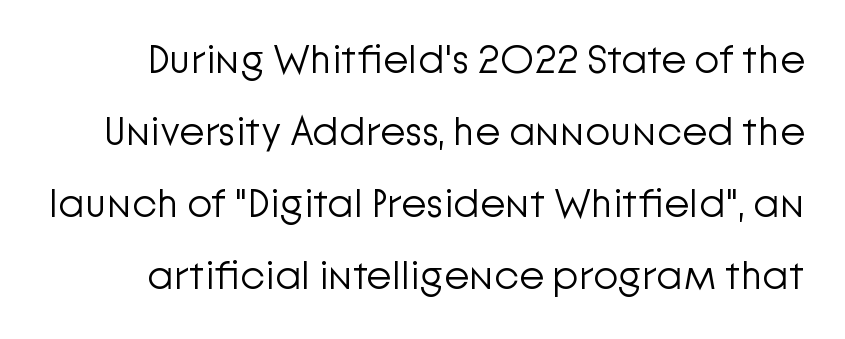
Q: Is the text bold? A: No.
Q: Is the text italic (slanted)? A: No, it is upright.
Q: Is the typeface a serif or a sans-serif typeface? A: Sans-serif.
Q: Is the text underlined? A: No.
Q: Is the spacing between letters normal or unusually wide? A: Normal.
Q: Width (condensed, normal, or wide)? A: Normal.
Q: Stroke contrast? A: Low.
Q: x-height? A: Medium.
Q: Monospaced? A: No.
